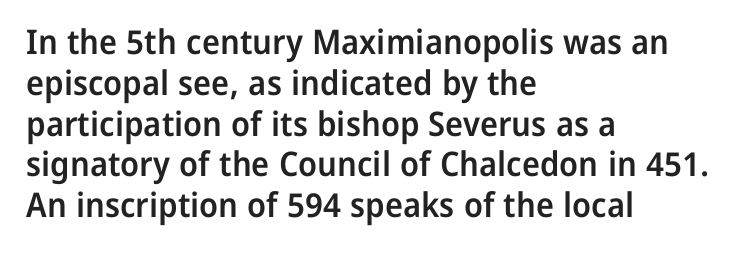
Q: Is the text bold? A: Semi-bold.
Q: Is the text italic (slanted)? A: No, it is upright.
Q: Is the typeface a serif or a sans-serif typeface? A: Sans-serif.
Q: Is the text underlined? A: No.
Q: How is the paragraph aligned? A: Left-aligned.
Q: Is the spacing between letters normal or unusually wide? A: Normal.
Q: Width (condensed, normal, or wide)? A: Normal.
Q: Stroke contrast? A: Low.
Q: x-height? A: Medium.
Q: Monospaced? A: No.
